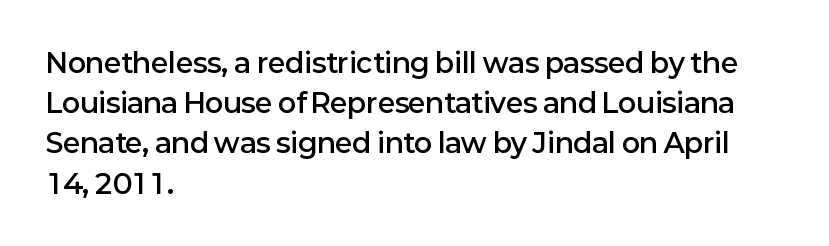
The image shows 27 px text type, upright; set left-aligned, normal line spacing (1.49x), normal letter spacing, not underlined.
